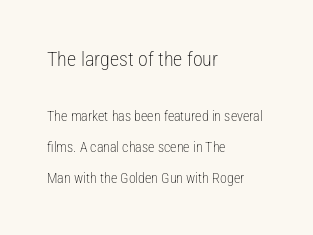
Short note: letters normally spaced. Is this a heavy cut? Hardly; it is regular or lighter. The paragraph has a hard left edge and a soft right edge. Tall strokes in this sample are plumb rather than angled.
